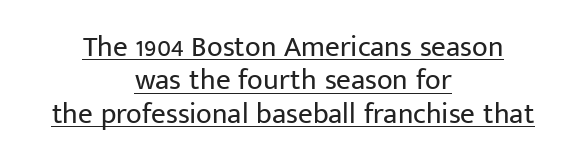
{"serif": "no", "italic": "no", "bold": "no", "weight": "regular", "width": "normal", "stroke_contrast": "low", "x_height": "medium", "monospaced": "no", "underline": "yes", "align": "center", "line_spacing": "tight", "line_spacing_ratio": 1.15, "letter_spacing": "normal", "letter_spacing_em": 0.0, "glyph_px": 29}
